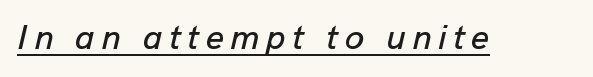
Is the type slanted? Yes — the strokes lean at a clear angle. Here the designer chose a conventional face with non-uniform glyph widths. A baseline rule has been typeset under these characters.
